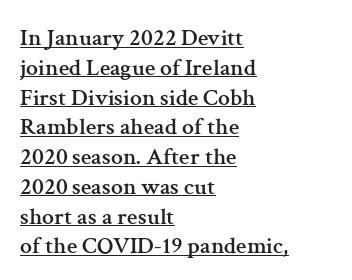
Q: Is the text italic (slanted)? A: No, it is upright.
Q: Is the text underlined? A: Yes.
Q: How is the paragraph aligned? A: Left-aligned.
Q: Is the spacing between letters normal or unusually wide? A: Normal.
